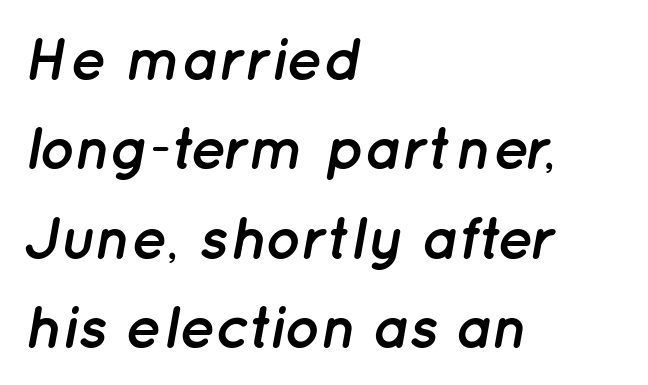
The image shows 60 px semibold type, italic (leaning right); set left-aligned, normal line spacing (1.49x), normal letter spacing, not underlined; low stroke contrast and a medium x-height.
